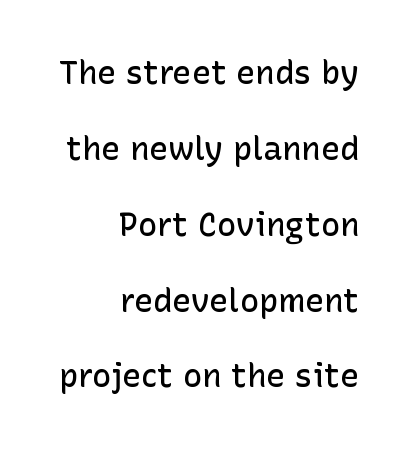
Q: Is the text bold? A: Semi-bold.
Q: Is the text italic (slanted)? A: No, it is upright.
Q: Is the typeface a serif or a sans-serif typeface? A: Sans-serif.
Q: Is the text underlined? A: No.
Q: How is the paragraph aligned? A: Right-aligned.
Q: Is the spacing between letters normal or unusually wide? A: Normal.
Q: Is the spacing between lines tight, normal or loose? A: Loose.
Q: Width (condensed, normal, or wide)? A: Normal.
Q: Stroke contrast? A: Low.
Q: x-height? A: Medium.
Q: Monospaced? A: No.
